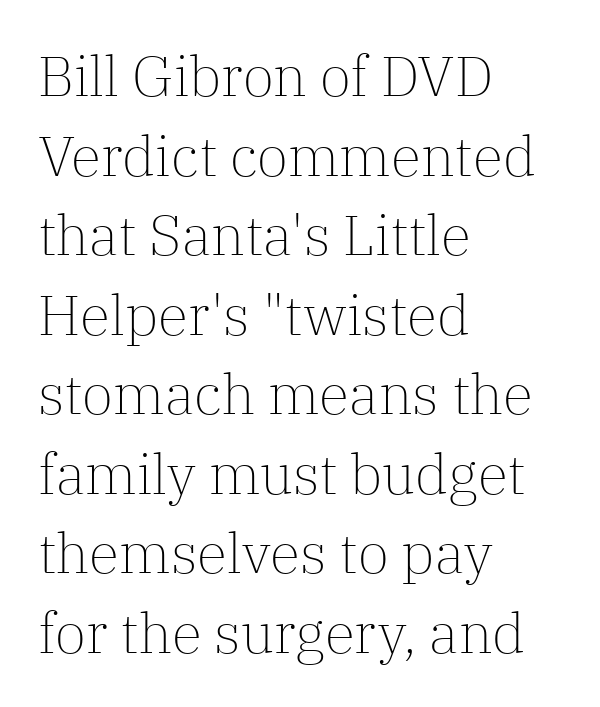
The image shows 56 px light serif type, upright; set left-aligned, normal line spacing (1.42x), normal letter spacing, not underlined; low stroke contrast and a medium x-height.
